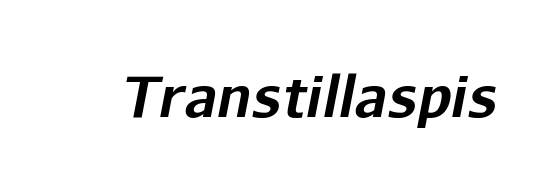
{"italic": "yes", "lean": "right", "slant_degrees": 11, "bold": "yes", "weight": "bold", "width": "normal", "stroke_contrast": "low", "x_height": "medium", "monospaced": "no", "underline": "no", "letter_spacing": "normal", "letter_spacing_em": 0.0, "glyph_px": 56}
